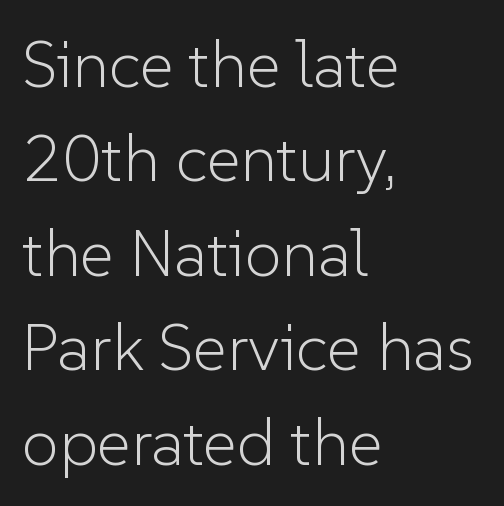
{"serif": "no", "italic": "no", "bold": "no", "weight": "light", "width": "normal", "stroke_contrast": "low", "x_height": "medium", "monospaced": "no", "underline": "no", "align": "left", "line_spacing": "normal", "line_spacing_ratio": 1.43, "letter_spacing": "normal", "letter_spacing_em": 0.0, "glyph_px": 66}
